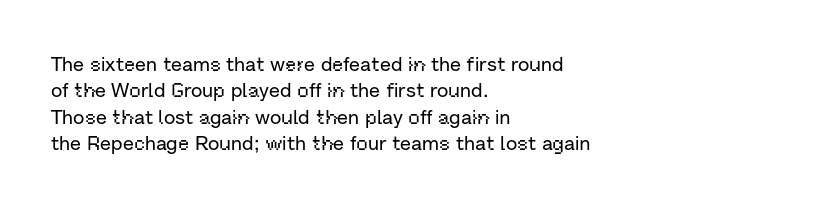
Q: Is the text italic (slanted)? A: No, it is upright.
Q: Is the text underlined? A: No.
Q: How is the paragraph aligned? A: Left-aligned.
Q: Is the spacing between letters normal or unusually wide? A: Normal.
Q: Is the spacing between lines tight, normal or loose? A: Normal.
